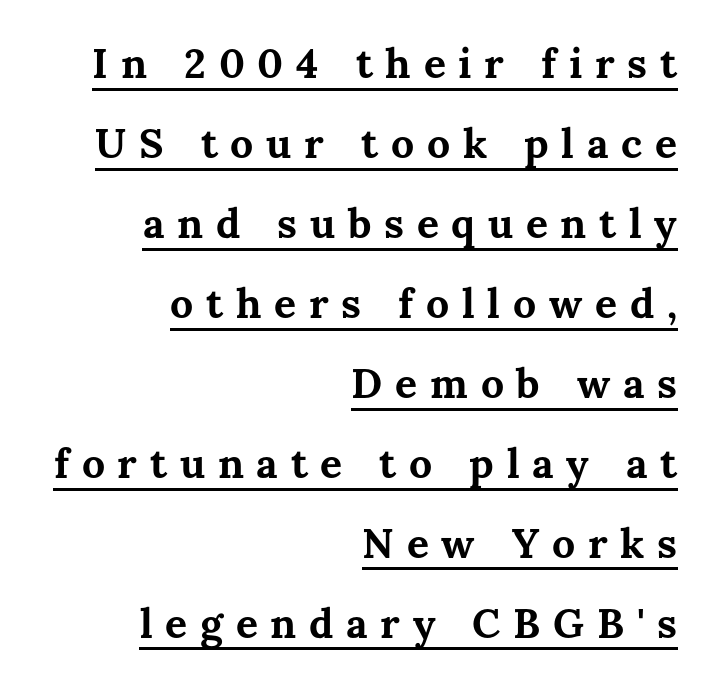
{"italic": "no", "bold": "yes", "weight": "bold", "width": "normal", "stroke_contrast": "medium", "x_height": "medium", "monospaced": "no", "underline": "yes", "align": "right", "line_spacing": "loose", "line_spacing_ratio": 1.95, "letter_spacing": "wide", "letter_spacing_em": 0.31, "glyph_px": 41}
